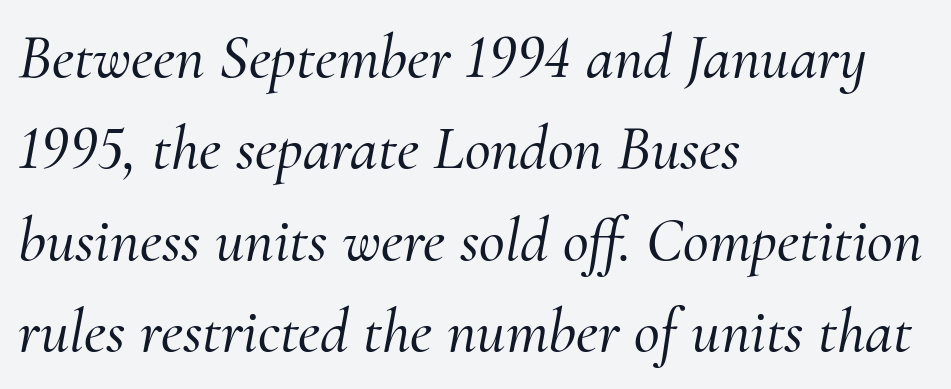
Q: Is the text italic (slanted)? A: Yes, it leans right by about 10 degrees.
Q: Is the typeface a serif or a sans-serif typeface? A: Serif.
Q: Is the text underlined? A: No.
Q: How is the paragraph aligned? A: Left-aligned.
Q: Is the spacing between letters normal or unusually wide? A: Normal.
Q: Is the spacing between lines tight, normal or loose? A: Normal.
Q: Width (condensed, normal, or wide)? A: Normal.
Q: Stroke contrast? A: Medium.
Q: x-height? A: Small.
Q: Monospaced? A: No.
